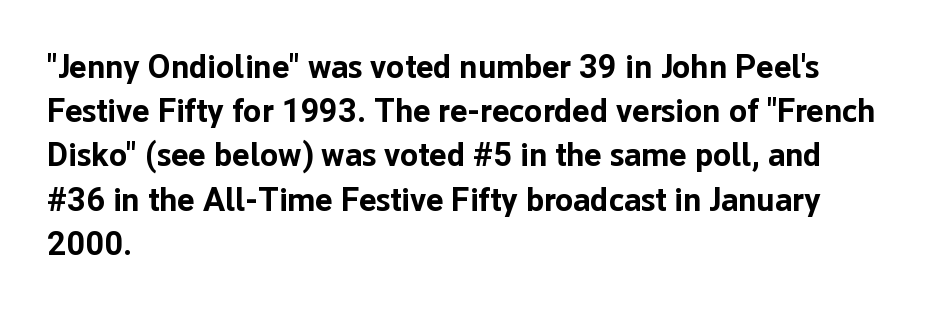
A dark, heavy texture on the line: the type is bold. Do the characters align in a grid? No, the font is proportional. Characters follow at the spacing the type designer built in. The type sits square on the baseline with zero lean. Clear beneath every line of the passage. The rendering anchors every line to the left-hand side.
